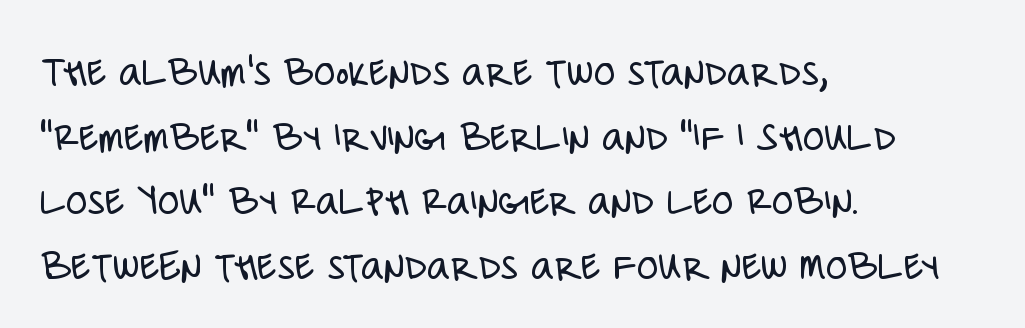
Q: Is the text bold? A: No.
Q: Is the text italic (slanted)? A: No, it is upright.
Q: Is the typeface a serif or a sans-serif typeface? A: Sans-serif.
Q: Is the text underlined? A: No.
Q: How is the paragraph aligned? A: Left-aligned.
Q: Is the spacing between letters normal or unusually wide? A: Normal.
Q: Is the spacing between lines tight, normal or loose? A: Normal.
Q: Width (condensed, normal, or wide)? A: Condensed.
Q: Stroke contrast? A: Low.
Q: x-height? A: Large.
Q: Monospaced? A: No.
